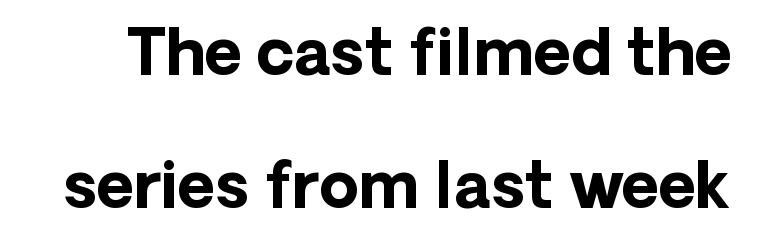
Q: Is the text bold? A: Yes.
Q: Is the text italic (slanted)? A: No, it is upright.
Q: Is the typeface a serif or a sans-serif typeface? A: Sans-serif.
Q: Is the text underlined? A: No.
Q: Is the spacing between letters normal or unusually wide? A: Normal.
Q: Is the spacing between lines tight, normal or loose? A: Loose.
Q: Width (condensed, normal, or wide)? A: Normal.
Q: Stroke contrast? A: Low.
Q: x-height? A: Medium.
Q: Monospaced? A: No.
